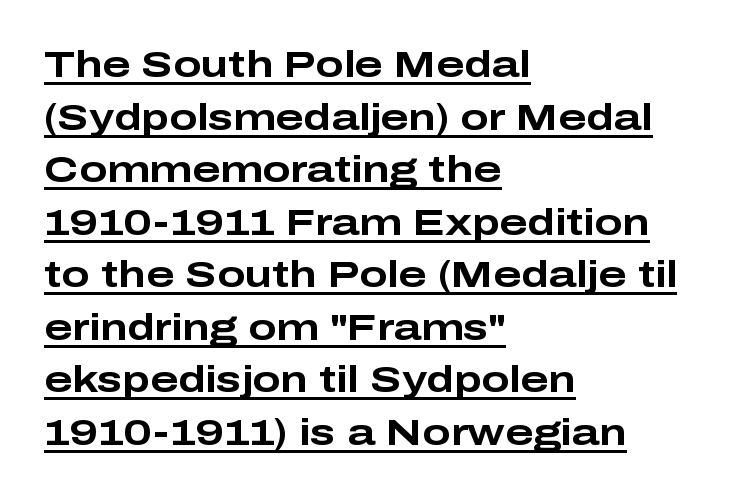
Q: Is the text bold? A: Yes.
Q: Is the text italic (slanted)? A: No, it is upright.
Q: Is the typeface a serif or a sans-serif typeface? A: Sans-serif.
Q: Is the text underlined? A: Yes.
Q: How is the paragraph aligned? A: Left-aligned.
Q: Is the spacing between letters normal or unusually wide? A: Normal.
Q: Is the spacing between lines tight, normal or loose? A: Normal.
Q: Width (condensed, normal, or wide)? A: Wide.
Q: Stroke contrast? A: Low.
Q: x-height? A: Medium.
Q: Monospaced? A: No.
